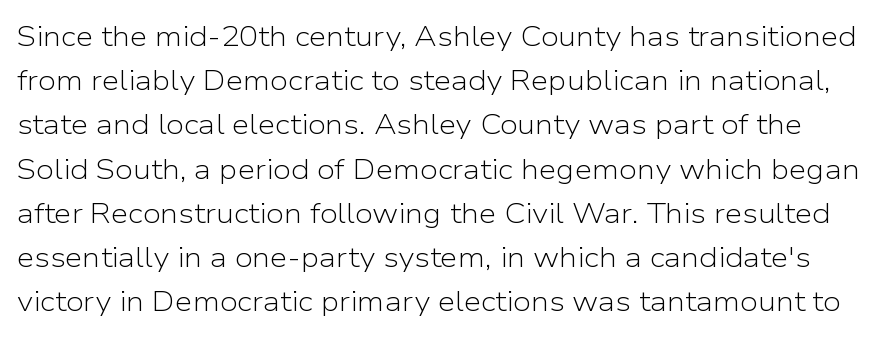
The lettering stays uniformly vertical, giving the passage a roman look. Stem width sits at or under what a default text font uses. The rendering uses a moderate line-height, typical for paragraphs. Nothing sits at the stroke ends, so this counts as sans-serif.
